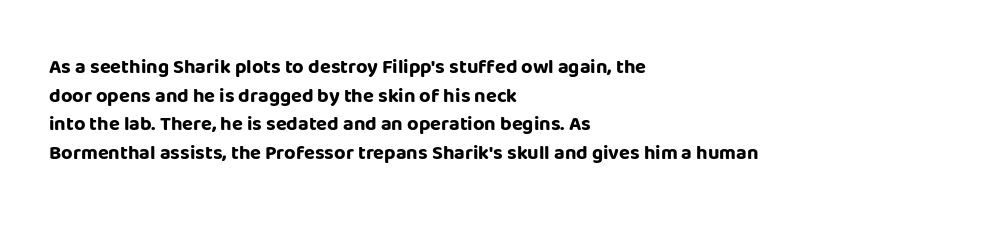
The image shows 20 px bold type, upright; set left-aligned, normal line spacing (1.43x), normal letter spacing, not underlined.
